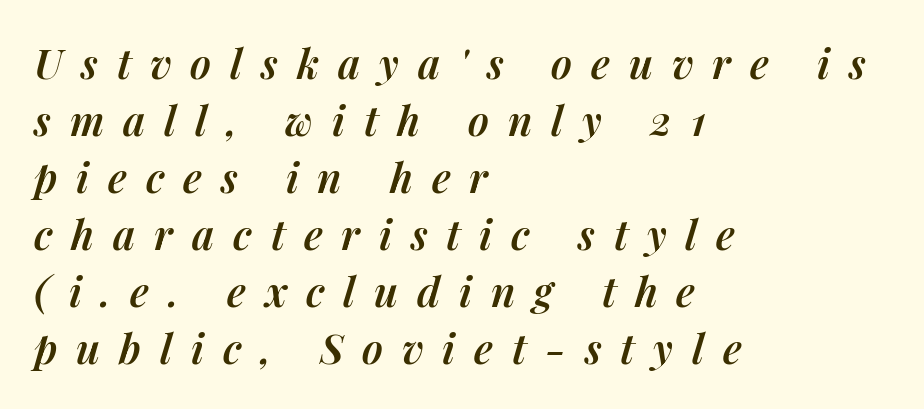
{"italic": "yes", "lean": "right", "slant_degrees": 14, "bold": "semi", "weight": "semibold", "width": "normal", "stroke_contrast": "medium", "x_height": "medium", "monospaced": "no", "underline": "no", "align": "left", "line_spacing": "normal", "line_spacing_ratio": 1.39, "letter_spacing": "wide", "letter_spacing_em": 0.46, "glyph_px": 41}
